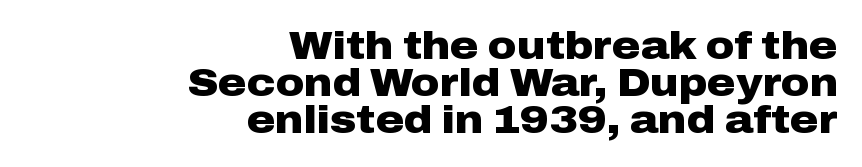
The image shows 39 px heavy, wide sans-serif type, upright; set right-aligned, tight line spacing (0.95x), normal letter spacing, not underlined; low stroke contrast and a medium x-height.
